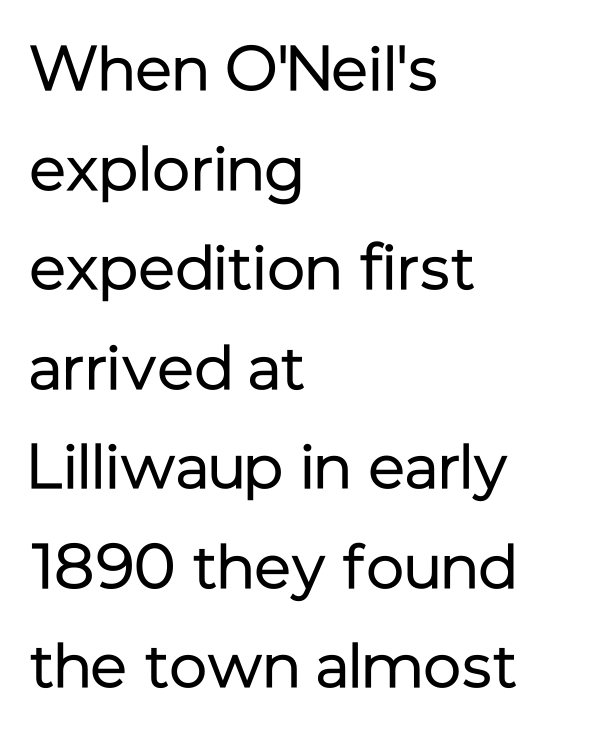
{"serif": "no", "italic": "no", "bold": "no", "weight": "regular", "width": "normal", "stroke_contrast": "low", "x_height": "medium", "monospaced": "no", "underline": "no", "align": "left", "line_spacing": "normal", "line_spacing_ratio": 1.58, "letter_spacing": "normal", "letter_spacing_em": 0.0, "glyph_px": 63}
